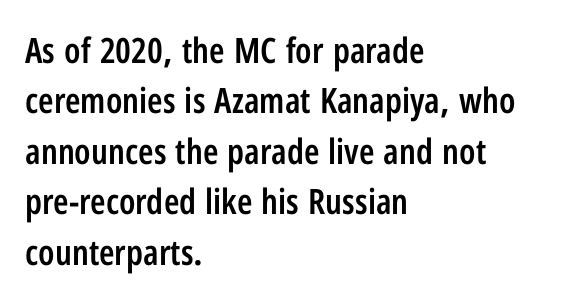
{"serif": "no", "italic": "no", "bold": "semi", "weight": "semibold", "width": "condensed", "stroke_contrast": "low", "x_height": "medium", "monospaced": "no", "underline": "no", "align": "left", "line_spacing": "normal", "line_spacing_ratio": 1.44, "letter_spacing": "normal", "letter_spacing_em": 0.0, "glyph_px": 35}
